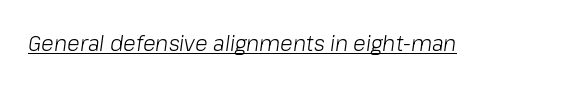
Q: Is the text bold? A: No.
Q: Is the text italic (slanted)? A: Yes, it leans right by about 8 degrees.
Q: Is the text underlined? A: Yes.
Q: Is the spacing between letters normal or unusually wide? A: Normal.
